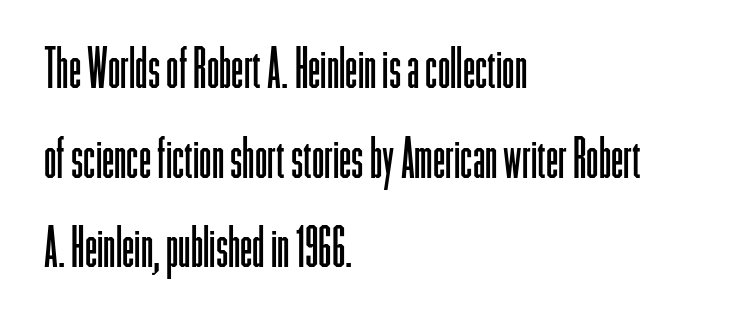
Rule under the text: the space is simply empty. Is the block centered? No — it sits flush against the left margin. There is no visible air inserted between adjacent glyphs. The lettering stays uniformly vertical, giving the passage a roman look.
